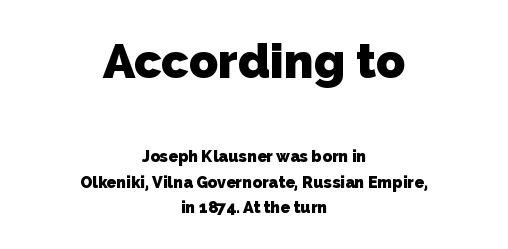
Q: Is the text bold? A: Yes.
Q: Is the typeface a serif or a sans-serif typeface? A: Sans-serif.
Q: Is the text underlined? A: No.
Q: How is the paragraph aligned? A: Centered.
Q: Is the spacing between letters normal or unusually wide? A: Normal.
Q: Is the spacing between lines tight, normal or loose? A: Normal.
Q: Which block of text is set in a larger size, the first (top) or the second (bottom)? A: The first (top) one.
Q: Width (condensed, normal, or wide)? A: Normal.
Q: Stroke contrast? A: Low.
Q: x-height? A: Medium.
Q: Monospaced? A: No.
